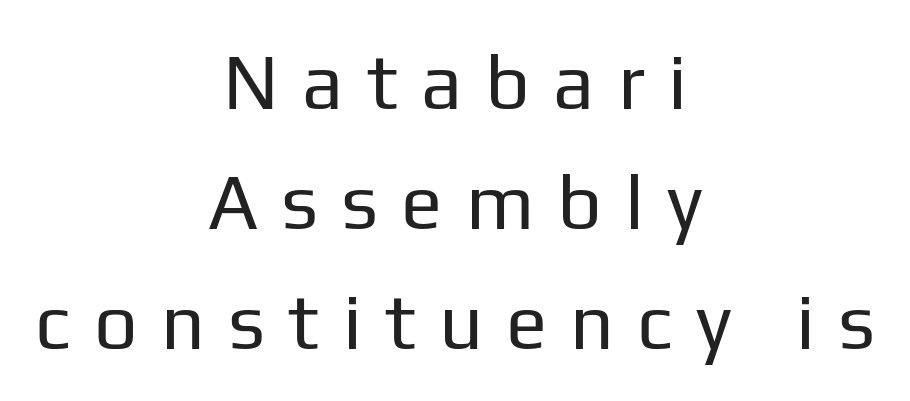
{"serif": "no", "italic": "no", "bold": "no", "weight": "regular", "width": "normal", "stroke_contrast": "low", "x_height": "medium", "monospaced": "no", "underline": "no", "align": "center", "line_spacing": "normal", "line_spacing_ratio": 1.56, "letter_spacing": "wide", "letter_spacing_em": 0.3, "glyph_px": 77}
